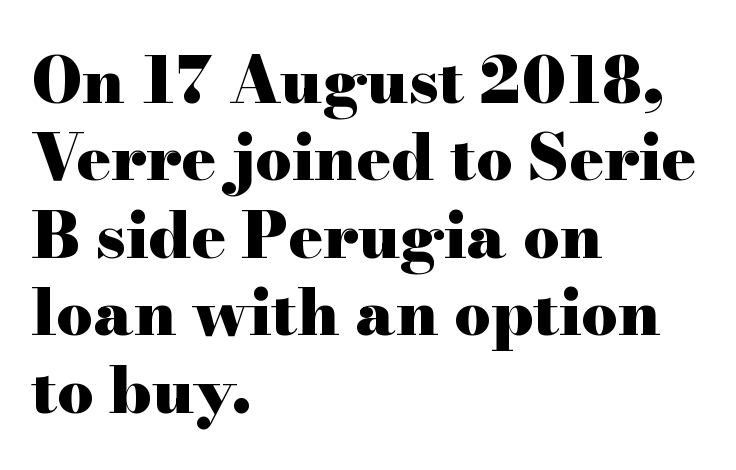
Typeset ragged right — the left edge is the straight one. The passage shown is not underscored anywhere. The letters advance in unequal steps, a hallmark of proportional type. Look at the bottom of the vertical strokes: they flare into serifs here. A typesetter would mark this as roman, not italic. Look at the tracking — it's just the regular setting, nothing added.
